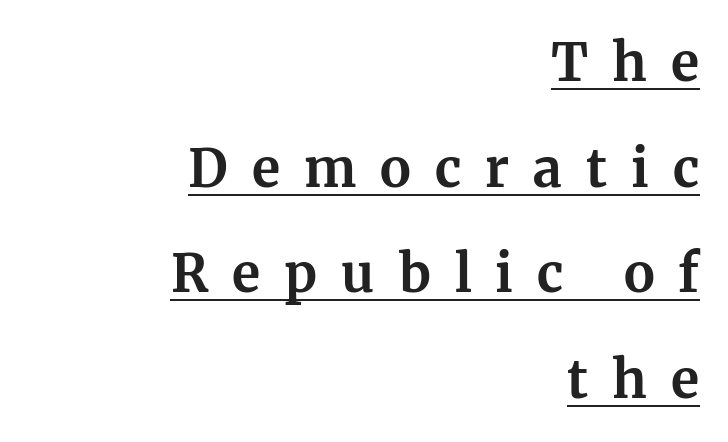
The image shows 52 px bold serif type, upright; set right-aligned, loose line spacing (2.03x), unusually wide letter spacing (+0.46 em), underlined; medium stroke contrast and a medium x-height.
